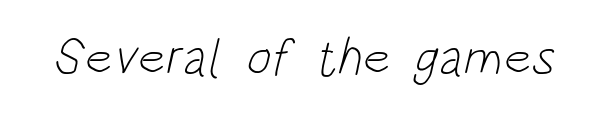
The characters display no serif detailing; their extremities are plain. The strokes carry an ordinary text weight at most. Short note: letters normally spaced. Only glyphs here, with clear space below each row.
